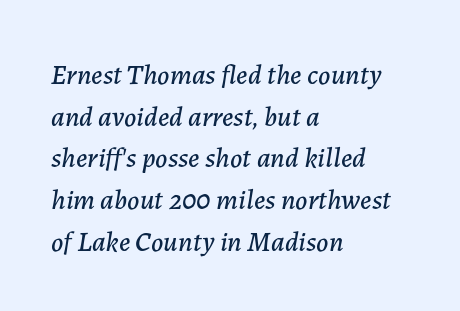
{"italic": "yes", "lean": "right", "slant_degrees": 7, "width": "normal", "stroke_contrast": "low", "x_height": "medium", "monospaced": "no", "underline": "no", "align": "left", "line_spacing": "normal", "line_spacing_ratio": 1.49, "letter_spacing": "normal", "letter_spacing_em": 0.0, "glyph_px": 28}
